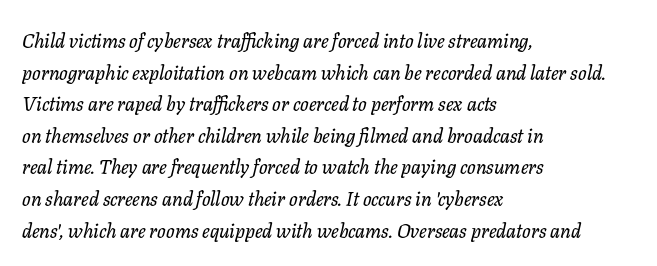
Q: Is the text italic (slanted)? A: Yes, it leans right by about 11 degrees.
Q: Is the text underlined? A: No.
Q: How is the paragraph aligned? A: Left-aligned.
Q: Is the spacing between letters normal or unusually wide? A: Normal.
Q: Is the spacing between lines tight, normal or loose? A: Normal.
